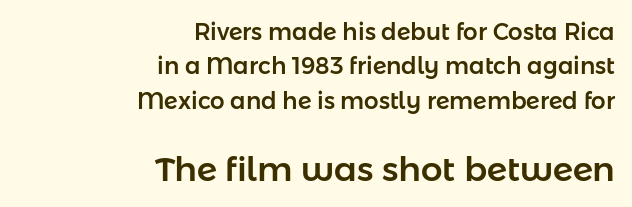
The compositor pushed each line to the right boundary. The more generous point size was reserved for the lower chunk. This sample has the flowing, uneven cadence of proportional lettering. The designer went with a sans here, leaving each stem footless. Nobody drew a line under any word here. If you drew a line through each stem, it would be perfectly vertical.
